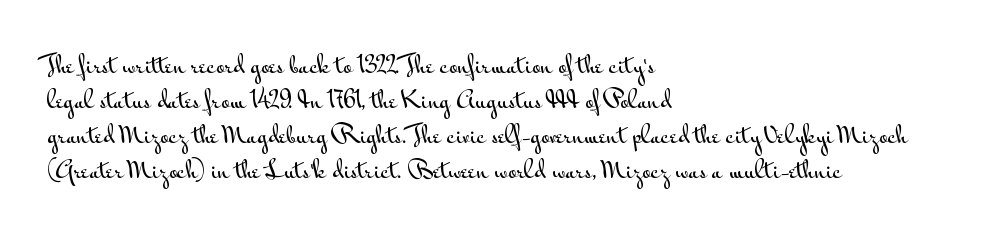
The image shows 23 px text type; set left-aligned, normal line spacing (1.52x), normal letter spacing, not underlined.
